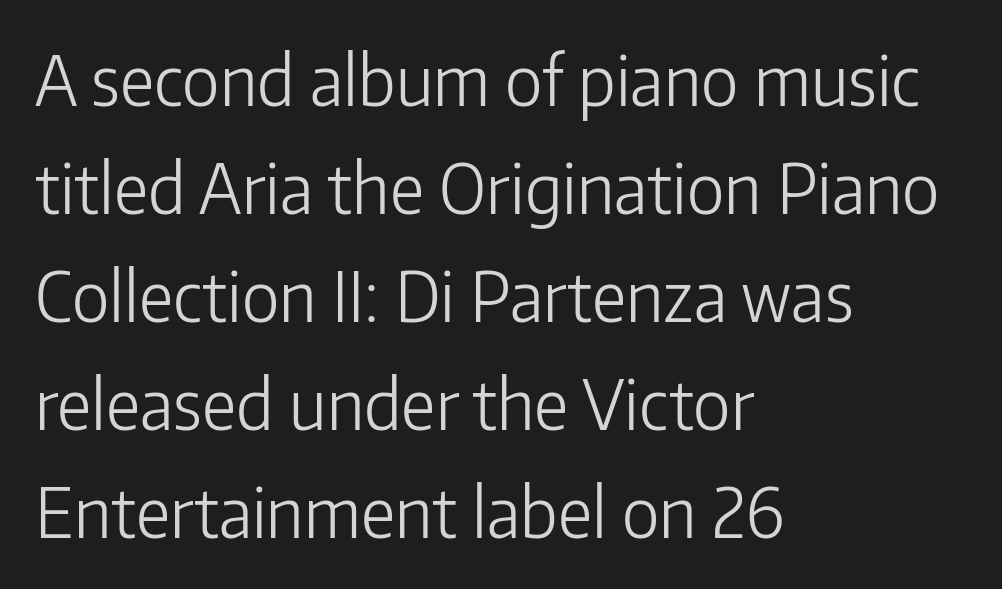
{"serif": "no", "italic": "no", "bold": "no", "weight": "light", "width": "normal", "stroke_contrast": "low", "x_height": "medium", "monospaced": "no", "underline": "no", "align": "left", "line_spacing": "normal", "line_spacing_ratio": 1.59, "letter_spacing": "normal", "letter_spacing_em": 0.0, "glyph_px": 68}
